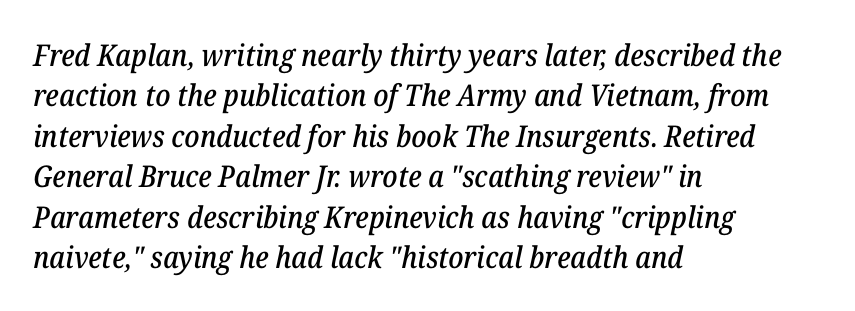
{"serif": "yes", "italic": "yes", "lean": "right", "slant_degrees": 12, "width": "normal", "stroke_contrast": "low", "x_height": "medium", "monospaced": "no", "underline": "no", "align": "left", "line_spacing": "normal", "line_spacing_ratio": 1.35, "letter_spacing": "normal", "letter_spacing_em": 0.0, "glyph_px": 30}
